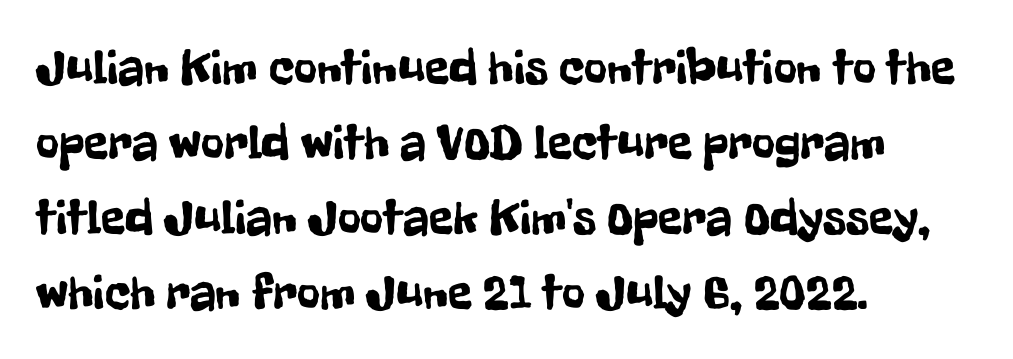
Q: Is the text italic (slanted)? A: No, it is upright.
Q: Is the typeface a serif or a sans-serif typeface? A: Sans-serif.
Q: Is the text underlined? A: No.
Q: How is the paragraph aligned? A: Left-aligned.
Q: Is the spacing between letters normal or unusually wide? A: Normal.
Q: Is the spacing between lines tight, normal or loose? A: Normal.
Q: Width (condensed, normal, or wide)? A: Condensed.
Q: Stroke contrast? A: Low.
Q: x-height? A: Medium.
Q: Monospaced? A: No.
